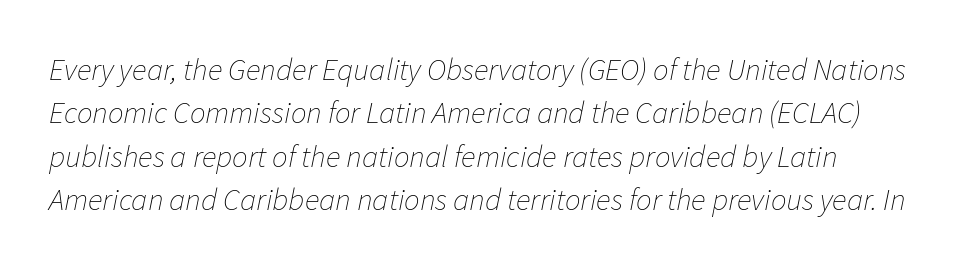
{"italic": "yes", "lean": "right", "slant_degrees": 11, "bold": "no", "weight": "thin", "width": "normal", "stroke_contrast": "low", "x_height": "medium", "monospaced": "no", "underline": "no", "line_spacing": "normal", "line_spacing_ratio": 1.4, "letter_spacing": "normal", "letter_spacing_em": 0.0, "glyph_px": 31}
